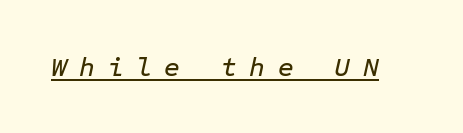
{"italic": "yes", "lean": "right", "slant_degrees": 12, "underline": "yes", "letter_spacing": "wide", "letter_spacing_em": 0.47, "glyph_px": 27}
